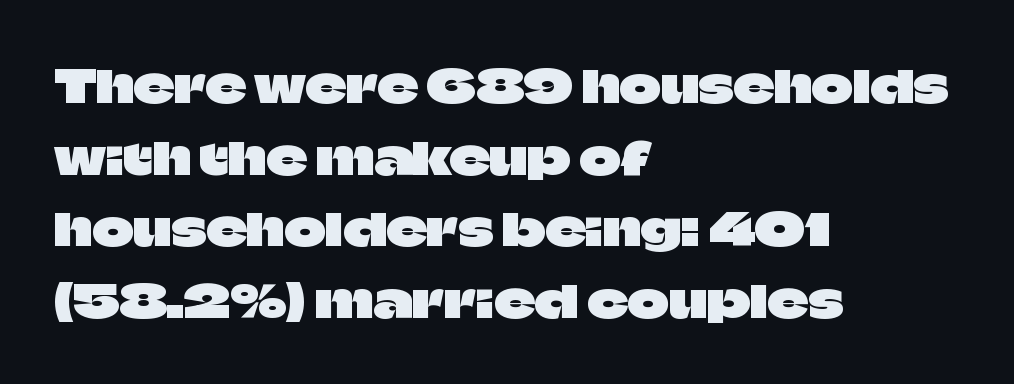
{"serif": "no", "italic": "no", "width": "normal", "stroke_contrast": "low", "x_height": "large", "monospaced": "no", "underline": "no", "align": "left", "line_spacing": "normal", "line_spacing_ratio": 1.59, "letter_spacing": "normal", "letter_spacing_em": 0.0, "glyph_px": 45}
